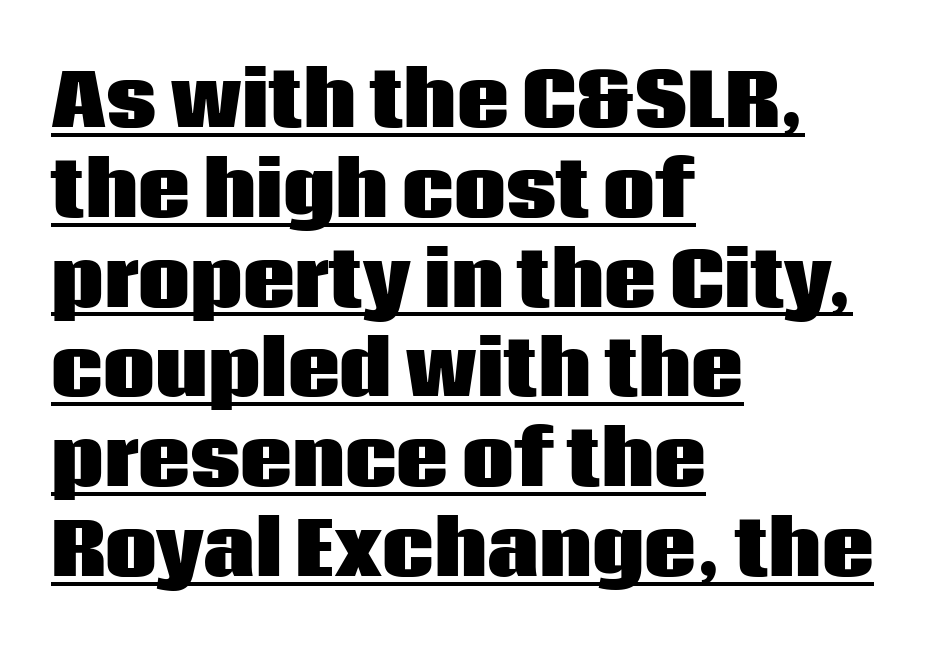
Q: Is the text bold? A: Yes.
Q: Is the text italic (slanted)? A: No, it is upright.
Q: Is the typeface a serif or a sans-serif typeface? A: Sans-serif.
Q: Is the text underlined? A: Yes.
Q: How is the paragraph aligned? A: Left-aligned.
Q: Is the spacing between letters normal or unusually wide? A: Normal.
Q: Width (condensed, normal, or wide)? A: Normal.
Q: Stroke contrast? A: Low.
Q: x-height? A: Large.
Q: Monospaced? A: No.
